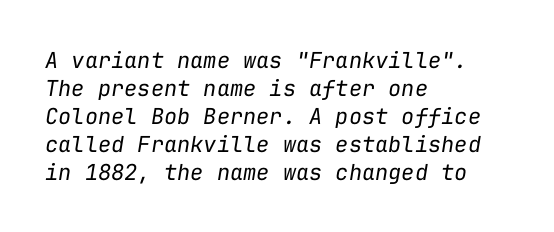
The image shows 22 px text type, italic (leaning right); set left-aligned, normal line spacing (1.27x), normal letter spacing, not underlined.
